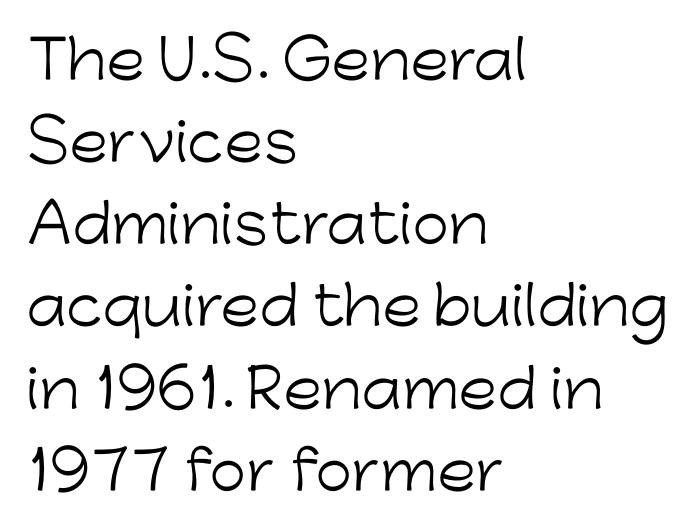
{"serif": "no", "italic": "no", "bold": "no", "weight": "light", "width": "normal", "stroke_contrast": "low", "x_height": "medium", "monospaced": "no", "underline": "no", "align": "left", "line_spacing": "normal", "line_spacing_ratio": 1.55, "letter_spacing": "normal", "letter_spacing_em": 0.0, "glyph_px": 53}
